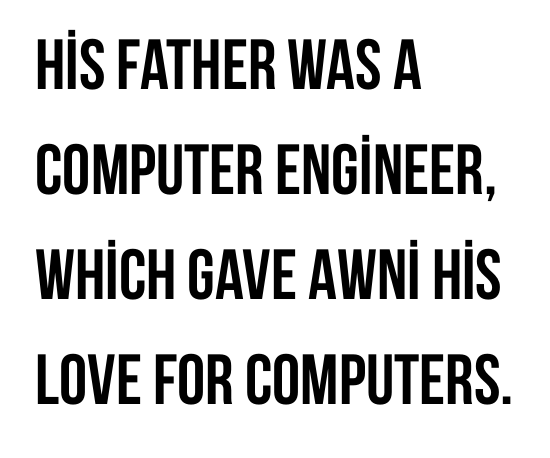
Q: Is the text bold? A: Yes.
Q: Is the text italic (slanted)? A: No, it is upright.
Q: Is the typeface a serif or a sans-serif typeface? A: Sans-serif.
Q: Is the text underlined? A: No.
Q: How is the paragraph aligned? A: Left-aligned.
Q: Is the spacing between letters normal or unusually wide? A: Normal.
Q: Is the spacing between lines tight, normal or loose? A: Normal.
Q: Width (condensed, normal, or wide)? A: Condensed.
Q: Stroke contrast? A: Low.
Q: x-height? A: Large.
Q: Monospaced? A: No.
